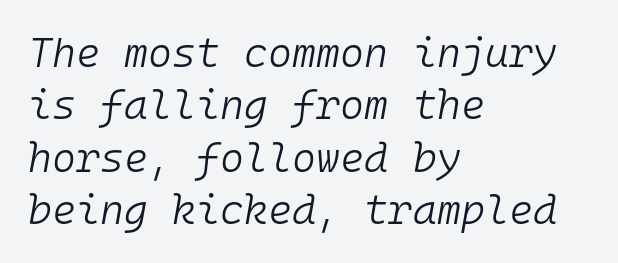
{"italic": "yes", "lean": "right", "slant_degrees": 10, "bold": "no", "weight": "light", "width": "normal", "stroke_contrast": "low", "x_height": "medium", "monospaced": "yes", "underline": "no", "align": "left", "line_spacing": "normal", "line_spacing_ratio": 1.28, "letter_spacing": "normal", "letter_spacing_em": 0.0, "glyph_px": 41}
